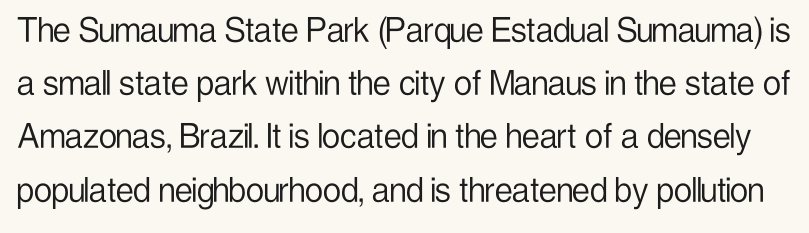
The image shows 40 px light, condensed sans-serif type, upright; set normal line spacing (1.33x), normal letter spacing, not underlined; low stroke contrast and a medium x-height.
